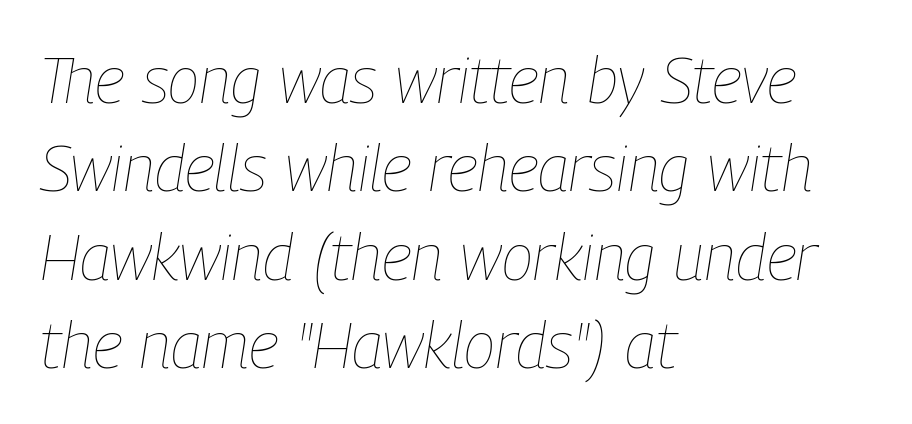
The leading is moderate, giving the passage an even texture. Check under the words: just untouched page. The passage is arranged the way most books set body copy — flush left. Words appear dense and cohesive because spacing is normal.
